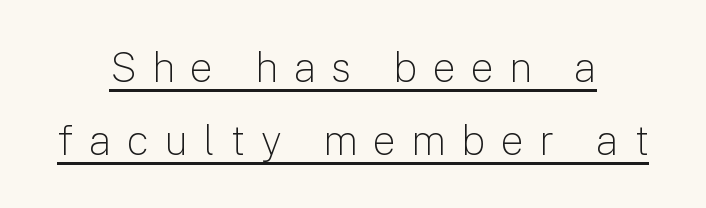
Compared with a typical body face, this is equally light or lighter still. The passage shown is typed in a proportional face where columns would drift. This sample uses expanded letter spacing, leaving extra air between glyphs. Caption: lettering with a line underneath.
